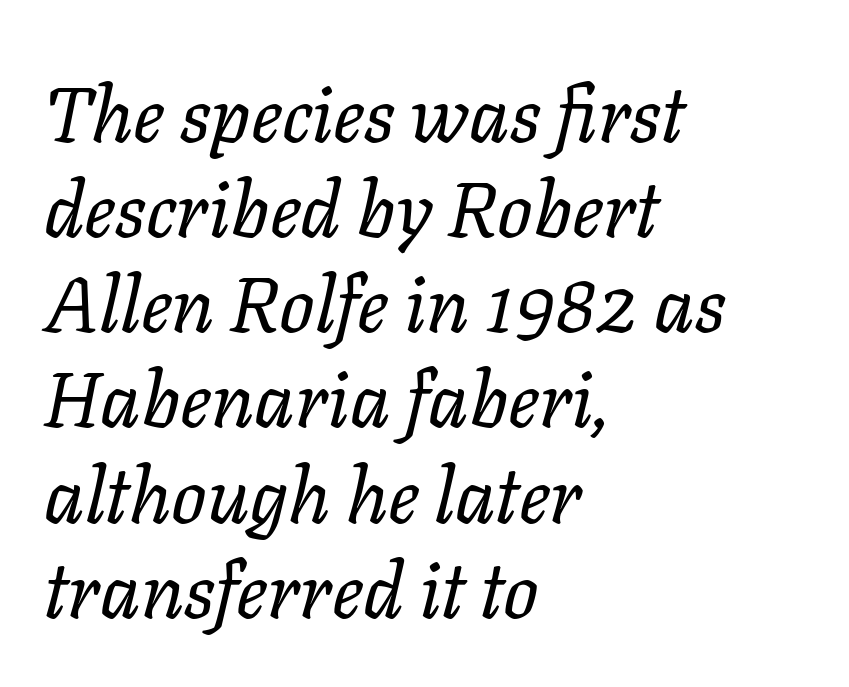
Stems and bowls with no extra thickness — not bold. The setting favours the left margin, as ordinary paragraphs usually do. Do the characters align in a grid? No, the font is proportional. An italicized treatment has been applied to the whole sample. Clear beneath every line of the passage. Caption: standard tracking, unaltered.
